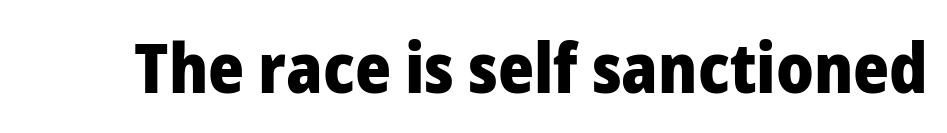
Q: Is the text bold? A: Yes.
Q: Is the text italic (slanted)? A: No, it is upright.
Q: Is the typeface a serif or a sans-serif typeface? A: Sans-serif.
Q: Is the text underlined? A: No.
Q: Is the spacing between letters normal or unusually wide? A: Normal.
Q: Width (condensed, normal, or wide)? A: Normal.
Q: Stroke contrast? A: Low.
Q: x-height? A: Medium.
Q: Monospaced? A: No.
